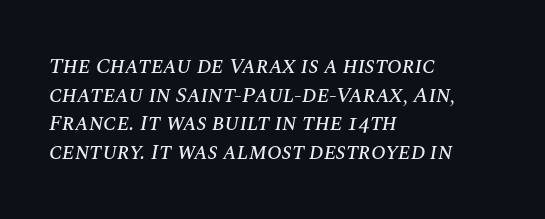
{"italic": "yes", "lean": "right", "slant_degrees": 10, "underline": "no", "align": "left", "line_spacing": "normal", "line_spacing_ratio": 1.3, "letter_spacing": "normal", "letter_spacing_em": 0.0, "glyph_px": 22}
